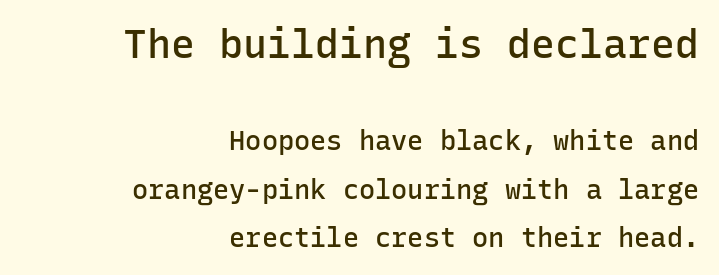
The image shows 40 px semibold sans-serif type, upright, monospaced; set right-aligned, line spacing 1.8x, normal letter spacing, not underlined; the first (top) block is 1.48x larger; low stroke contrast and a medium x-height.
